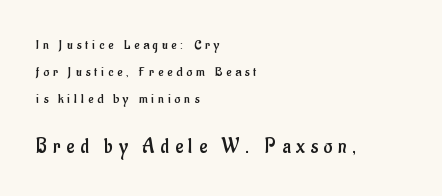
Q: Is the text bold? A: No.
Q: Is the text italic (slanted)? A: No, it is upright.
Q: Is the text underlined? A: No.
Q: How is the paragraph aligned? A: Left-aligned.
Q: Is the spacing between letters normal or unusually wide? A: Unusually wide.
Q: Is the spacing between lines tight, normal or loose? A: Loose.
Q: Which block of text is set in a larger size, the first (top) or the second (bottom)? A: The second (bottom) one.
